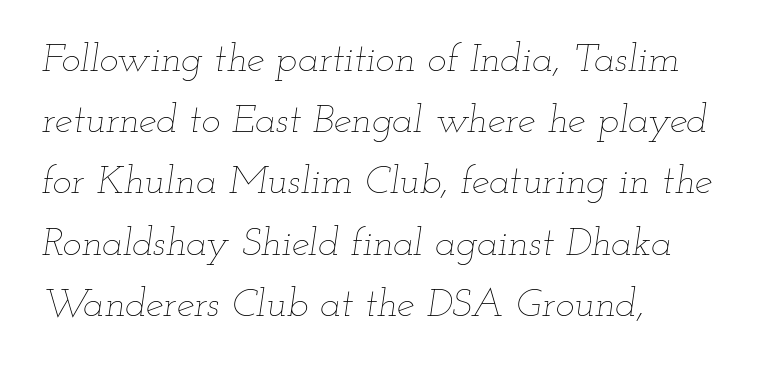
{"italic": "yes", "lean": "right", "slant_degrees": 12, "bold": "no", "weight": "thin", "width": "wide", "stroke_contrast": "low", "x_height": "small", "monospaced": "no", "underline": "no", "align": "left", "line_spacing": "normal", "line_spacing_ratio": 1.53, "letter_spacing": "normal", "letter_spacing_em": 0.0, "glyph_px": 40}
